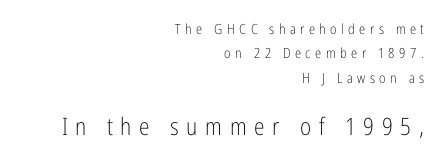
Q: Is the text bold? A: No.
Q: Is the text italic (slanted)? A: No, it is upright.
Q: Is the text underlined? A: No.
Q: How is the paragraph aligned? A: Right-aligned.
Q: Is the spacing between letters normal or unusually wide? A: Unusually wide.
Q: Which block of text is set in a larger size, the first (top) or the second (bottom)? A: The second (bottom) one.
